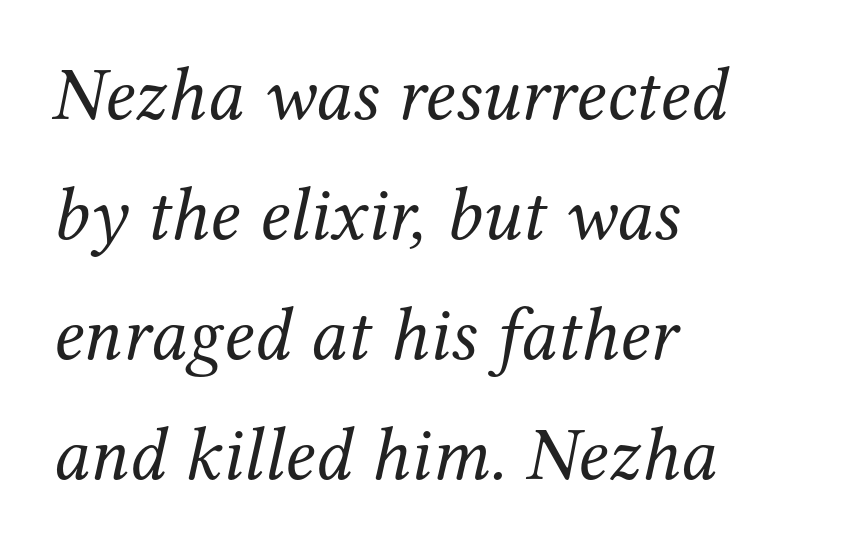
Q: Is the text bold? A: No.
Q: Is the text italic (slanted)? A: Yes, it leans right by about 12 degrees.
Q: Is the typeface a serif or a sans-serif typeface? A: Serif.
Q: Is the text underlined? A: No.
Q: How is the paragraph aligned? A: Left-aligned.
Q: Is the spacing between letters normal or unusually wide? A: Normal.
Q: Is the spacing between lines tight, normal or loose? A: Normal.
Q: Width (condensed, normal, or wide)? A: Normal.
Q: Stroke contrast? A: Medium.
Q: x-height? A: Medium.
Q: Monospaced? A: No.
